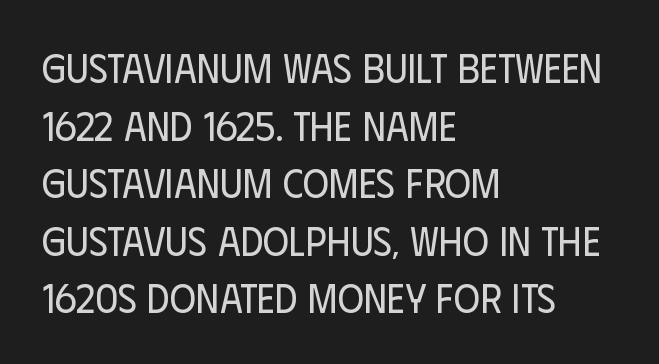
Q: Is the text bold? A: No.
Q: Is the text italic (slanted)? A: No, it is upright.
Q: Is the typeface a serif or a sans-serif typeface? A: Sans-serif.
Q: Is the text underlined? A: No.
Q: How is the paragraph aligned? A: Left-aligned.
Q: Is the spacing between letters normal or unusually wide? A: Normal.
Q: Is the spacing between lines tight, normal or loose? A: Normal.
Q: Width (condensed, normal, or wide)? A: Condensed.
Q: Stroke contrast? A: Low.
Q: x-height? A: Large.
Q: Monospaced? A: No.
